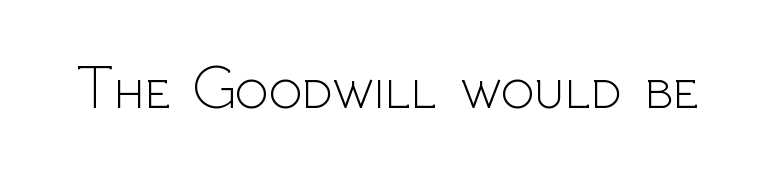
The image shows 62 px light sans-serif type, upright; set normal letter spacing, not underlined; a medium x-height.
